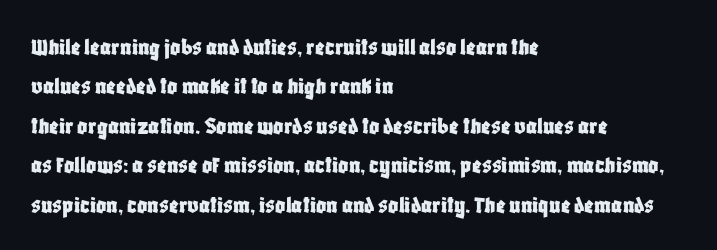
{"italic": "no", "underline": "no", "align": "left", "line_spacing": "normal", "line_spacing_ratio": 1.58, "letter_spacing": "normal", "letter_spacing_em": 0.0, "glyph_px": 25}
